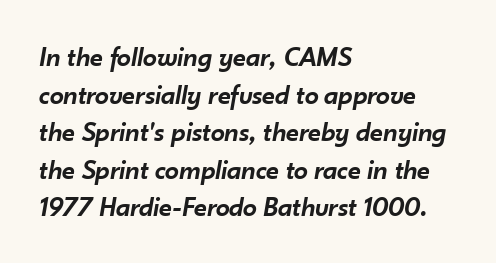
Q: Is the text bold? A: Semi-bold.
Q: Is the text italic (slanted)? A: Yes, it leans right by about 10 degrees.
Q: Is the text underlined? A: No.
Q: How is the paragraph aligned? A: Left-aligned.
Q: Is the spacing between letters normal or unusually wide? A: Normal.
Q: Is the spacing between lines tight, normal or loose? A: Normal.
Q: Width (condensed, normal, or wide)? A: Normal.
Q: Stroke contrast? A: Low.
Q: x-height? A: Small.
Q: Monospaced? A: No.
